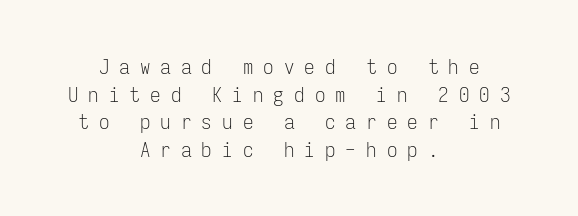
The image shows 21 px text type, upright; set centered, normal line spacing (1.31x), unusually wide letter spacing (+0.48 em), not underlined.
